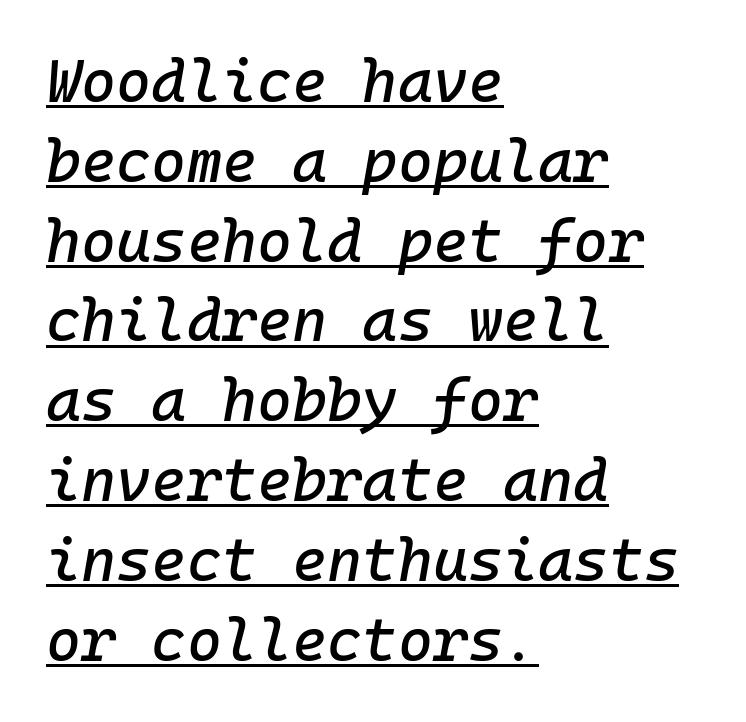
{"italic": "yes", "lean": "right", "slant_degrees": 10, "width": "normal", "stroke_contrast": "low", "x_height": "medium", "monospaced": "yes", "underline": "yes", "align": "left", "line_spacing": "normal", "line_spacing_ratio": 1.33, "letter_spacing": "normal", "letter_spacing_em": 0.0, "glyph_px": 60}
